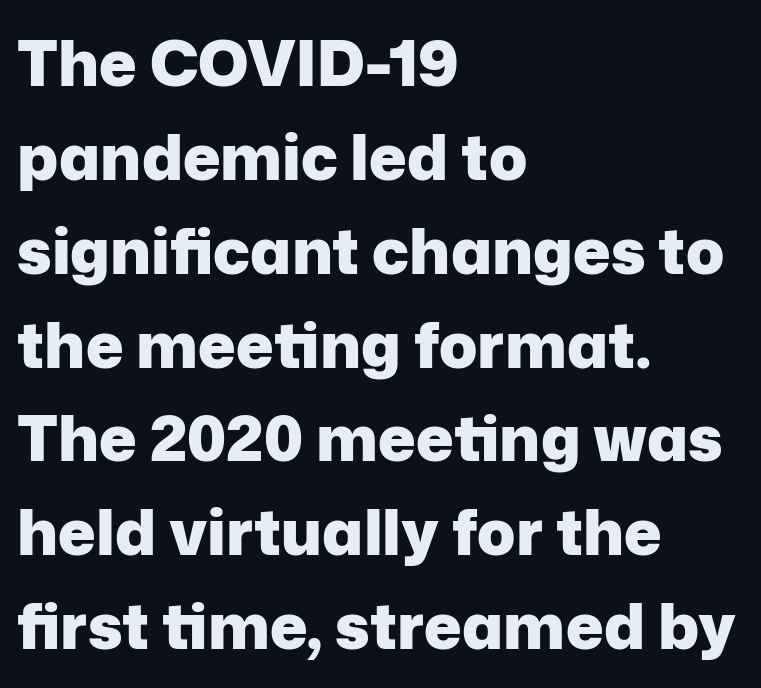
The image shows 63 px heavy sans-serif type, upright; set left-aligned, normal line spacing (1.49x), normal letter spacing, not underlined; low stroke contrast and a medium x-height.
